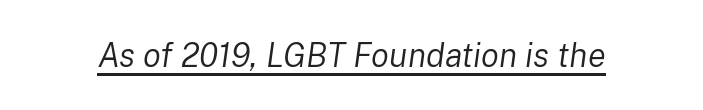
Do the characters align in a grid? No, the font is proportional. The letters are slanted; this is an italic face. No heavy texture on the line: the type isn't bold. The typesetter has applied underlining to the passage shown.
